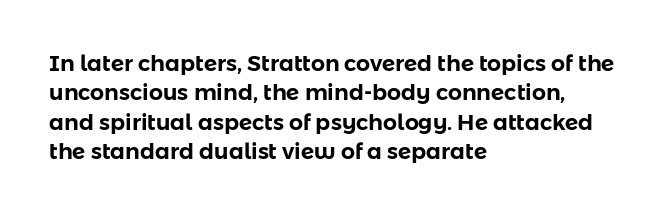
{"italic": "no", "underline": "no", "align": "left", "line_spacing": "normal", "line_spacing_ratio": 1.33, "letter_spacing": "normal", "letter_spacing_em": 0.0, "glyph_px": 22}
